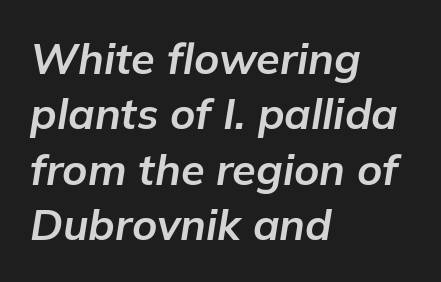
Is this a fixed-width face? No — the glyphs have proportional, varying widths. The rows are spaced the way most documents space them. Weight check: bold — yes, fully. Inter-character spacing is left at the font's built-in metrics.
